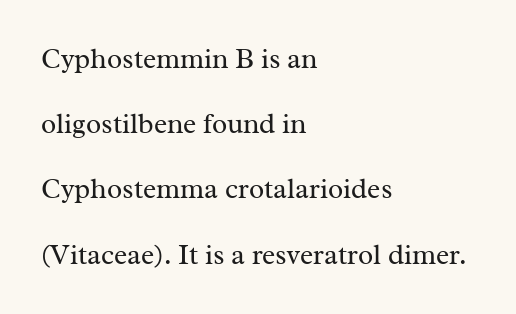
{"serif": "yes", "italic": "no", "bold": "no", "weight": "regular", "width": "normal", "stroke_contrast": "medium", "x_height": "medium", "monospaced": "no", "underline": "no", "align": "left", "line_spacing": "loose", "line_spacing_ratio": 2.33, "letter_spacing": "normal", "letter_spacing_em": 0.0, "glyph_px": 28}
